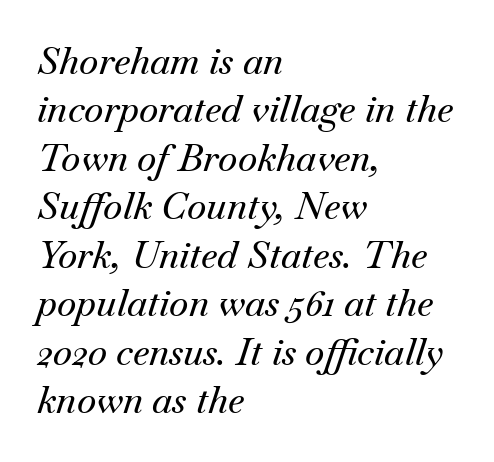
The image shows 37 px serif type, italic (leaning right); set left-aligned, normal line spacing (1.31x), normal letter spacing, not underlined; medium stroke contrast and a small x-height.
